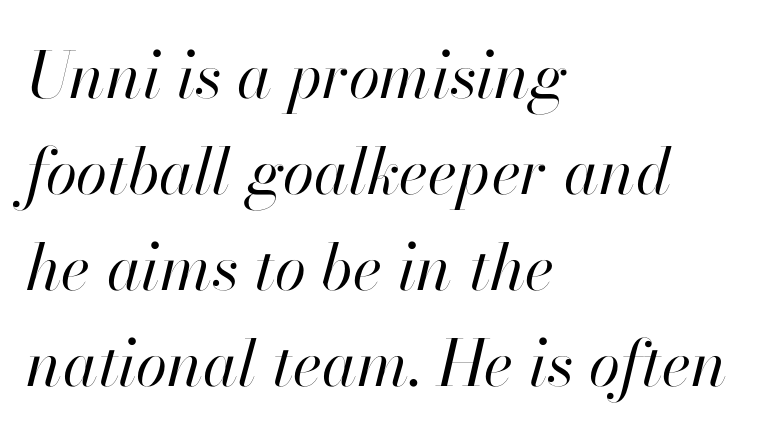
The image shows 64 px regular-weight type, italic (leaning right); set left-aligned, normal line spacing (1.5x), normal letter spacing, not underlined; high stroke contrast and a small x-height.
